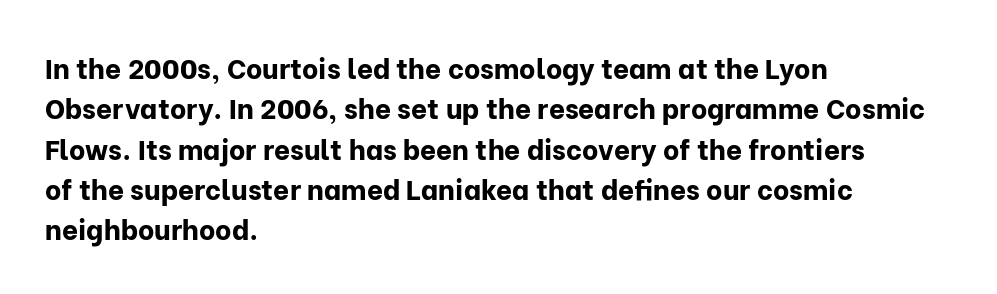
Q: Is the text bold? A: Yes.
Q: Is the text italic (slanted)? A: No, it is upright.
Q: Is the typeface a serif or a sans-serif typeface? A: Sans-serif.
Q: Is the text underlined? A: No.
Q: How is the paragraph aligned? A: Left-aligned.
Q: Is the spacing between letters normal or unusually wide? A: Normal.
Q: Is the spacing between lines tight, normal or loose? A: Normal.
Q: Width (condensed, normal, or wide)? A: Normal.
Q: Stroke contrast? A: Low.
Q: x-height? A: Medium.
Q: Monospaced? A: No.
